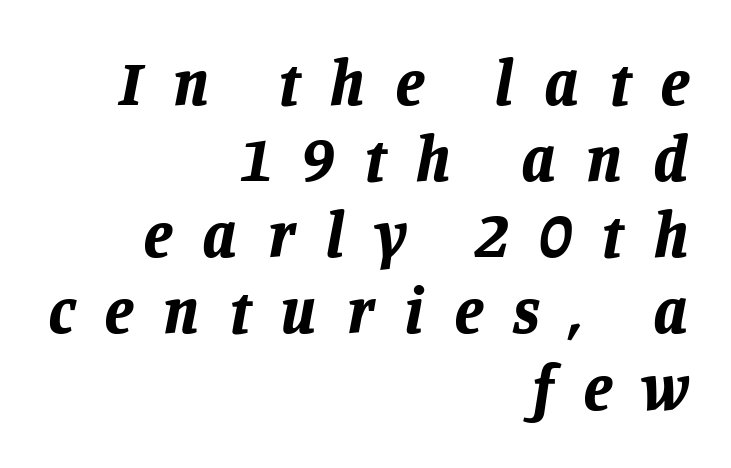
The image shows 64 px bold type, italic (leaning right); set right-aligned, line spacing 1.19x, unusually wide letter spacing (+0.47 em), not underlined; low stroke contrast and a large x-height.
